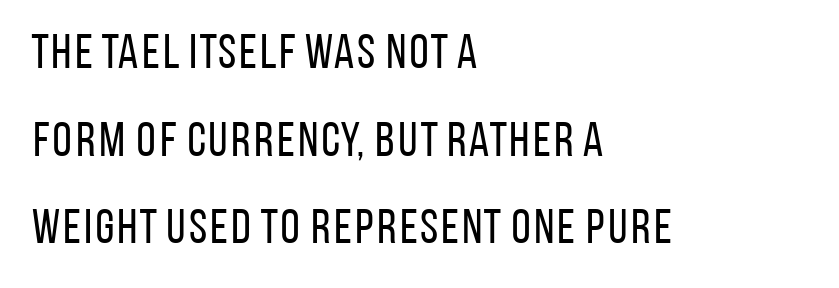
Q: Is the text bold? A: No.
Q: Is the text italic (slanted)? A: No, it is upright.
Q: Is the typeface a serif or a sans-serif typeface? A: Sans-serif.
Q: Is the text underlined? A: No.
Q: How is the paragraph aligned? A: Left-aligned.
Q: Is the spacing between letters normal or unusually wide? A: Normal.
Q: Width (condensed, normal, or wide)? A: Condensed.
Q: Stroke contrast? A: Low.
Q: x-height? A: Large.
Q: Monospaced? A: No.
